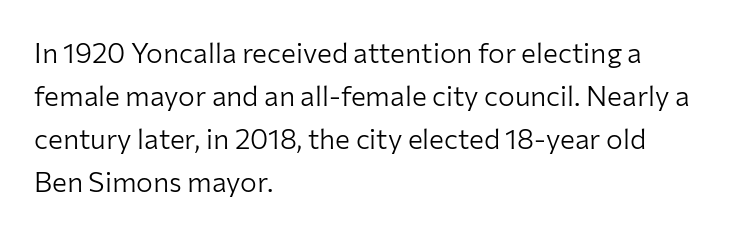
The image shows 28 px light sans-serif type, upright; set left-aligned, normal line spacing (1.53x), normal letter spacing, not underlined; low stroke contrast and a medium x-height.
